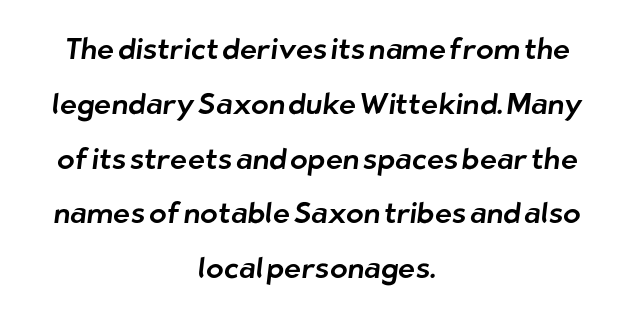
Q: Is the typeface a serif or a sans-serif typeface? A: Sans-serif.
Q: Is the text underlined? A: No.
Q: How is the paragraph aligned? A: Centered.
Q: Is the spacing between letters normal or unusually wide? A: Normal.
Q: Width (condensed, normal, or wide)? A: Normal.
Q: Stroke contrast? A: Low.
Q: x-height? A: Medium.
Q: Monospaced? A: No.
